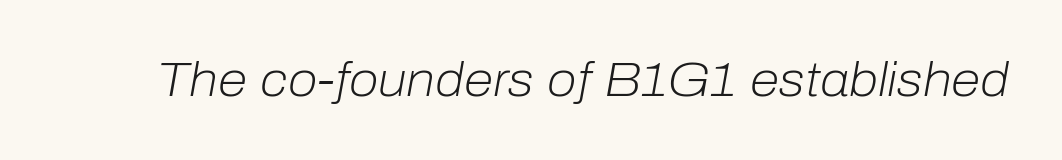
{"italic": "yes", "lean": "right", "slant_degrees": 10, "bold": "no", "weight": "light", "width": "normal", "stroke_contrast": "low", "x_height": "medium", "monospaced": "no", "underline": "no", "letter_spacing": "normal", "letter_spacing_em": 0.0, "glyph_px": 48}
